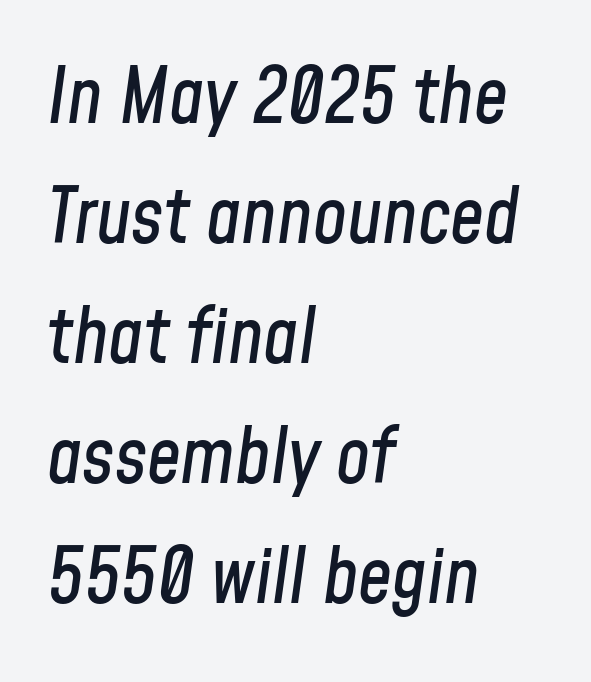
The image shows 76 px condensed type, italic (leaning right); set left-aligned, normal line spacing (1.58x), normal letter spacing, not underlined; low stroke contrast and a medium x-height.
